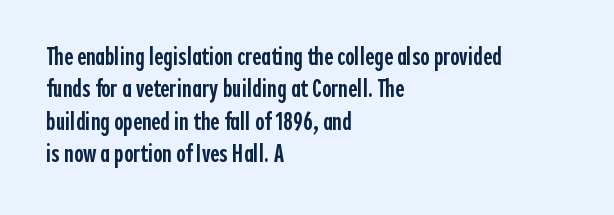
The image shows 25 px text type, upright; set left-aligned, normal line spacing (1.3x), normal letter spacing, not underlined.
